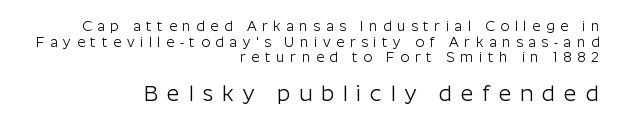
The image shows 22 px text type, upright; set right-aligned, tight line spacing (1.11x), unusually wide letter spacing (+0.4 em), not underlined; the second (bottom) block is 1.57x larger.
